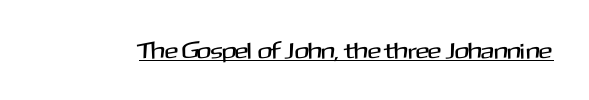
{"italic": "no", "underline": "yes", "letter_spacing": "normal", "letter_spacing_em": 0.0, "glyph_px": 23}
